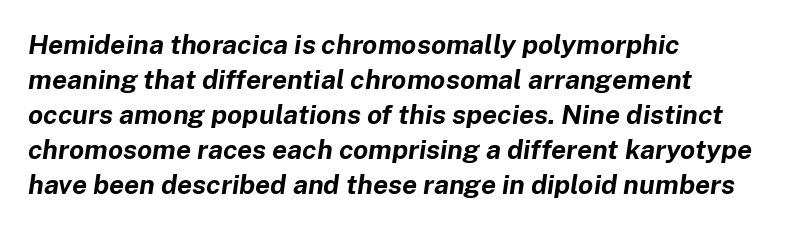
The image shows 27 px bold type, italic (leaning right); set left-aligned, normal line spacing (1.3x), normal letter spacing, not underlined.
